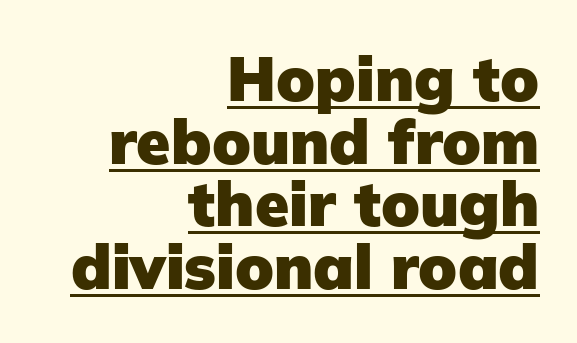
Q: Is the text bold? A: Yes.
Q: Is the text italic (slanted)? A: No, it is upright.
Q: Is the typeface a serif or a sans-serif typeface? A: Sans-serif.
Q: Is the text underlined? A: Yes.
Q: How is the paragraph aligned? A: Right-aligned.
Q: Is the spacing between letters normal or unusually wide? A: Normal.
Q: Is the spacing between lines tight, normal or loose? A: Tight.
Q: Width (condensed, normal, or wide)? A: Normal.
Q: Stroke contrast? A: Low.
Q: x-height? A: Medium.
Q: Monospaced? A: No.
